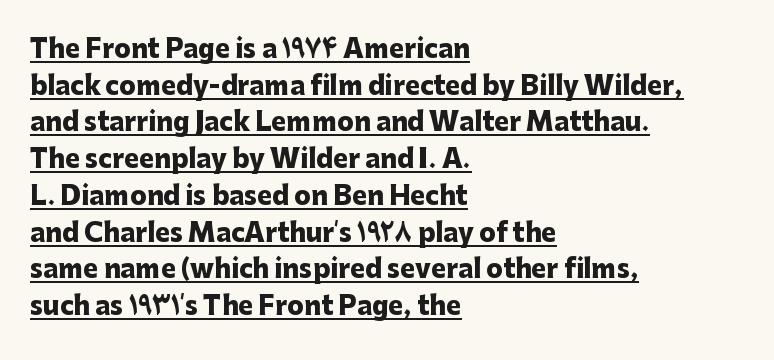
Q: Is the text bold? A: Yes.
Q: Is the text italic (slanted)? A: No, it is upright.
Q: Is the text underlined? A: Yes.
Q: How is the paragraph aligned? A: Left-aligned.
Q: Is the spacing between letters normal or unusually wide? A: Normal.
Q: Is the spacing between lines tight, normal or loose? A: Normal.
